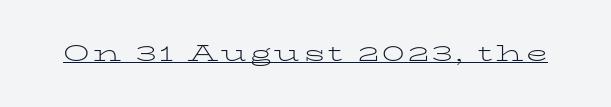
The image shows 22 px text type, upright; set underlined.
